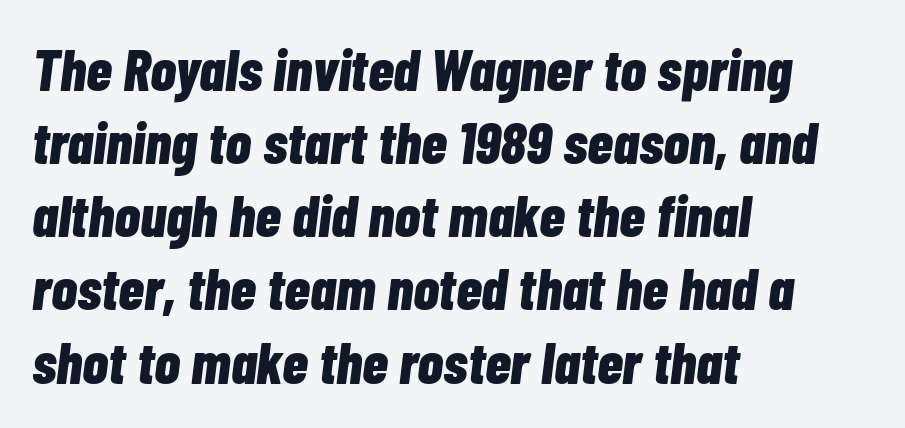
The image shows 59 px bold, condensed type, italic (leaning right); set left-aligned, line spacing 1.24x, normal letter spacing, not underlined; low stroke contrast and a medium x-height.
